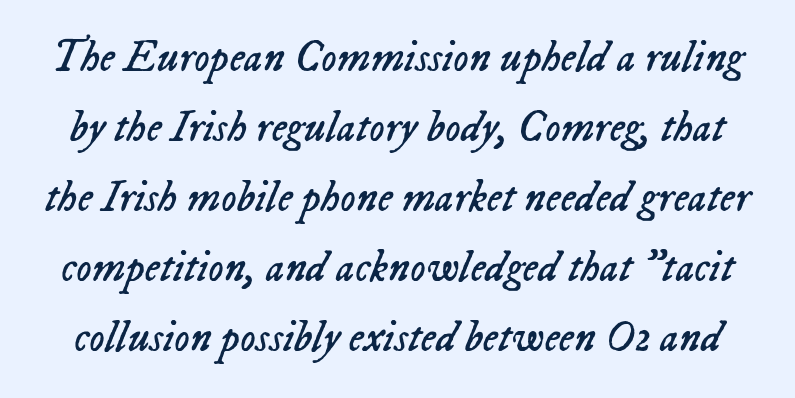
The image shows 43 px regular-weight type, italic (leaning right); set normal line spacing (1.63x), normal letter spacing, not underlined; low stroke contrast and a medium x-height.
